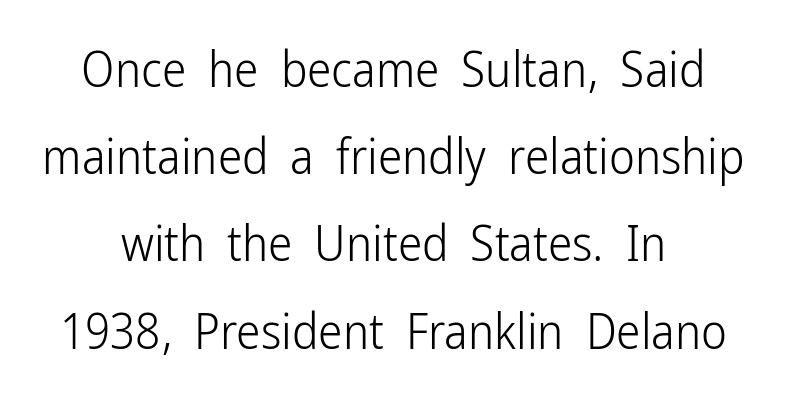
Grotesque or geometric, the face here clearly has no serifs. In terms of letterspacing, this is plain default setting. Centered paragraph, ragged on both sides. The letters stand straight up with perfectly vertical stems. Rule under the text: the space is simply empty. Compared with a typical body face, this is equally light or lighter still.
